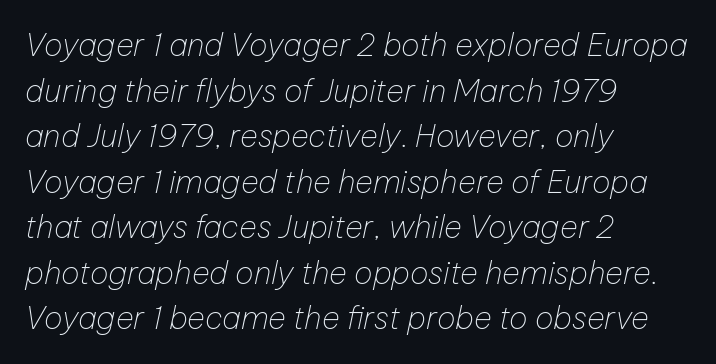
{"italic": "yes", "lean": "right", "slant_degrees": 12, "bold": "no", "weight": "thin", "width": "normal", "stroke_contrast": "low", "x_height": "medium", "monospaced": "no", "underline": "no", "align": "left", "line_spacing": "normal", "line_spacing_ratio": 1.47, "letter_spacing": "normal", "letter_spacing_em": 0.0, "glyph_px": 31}
